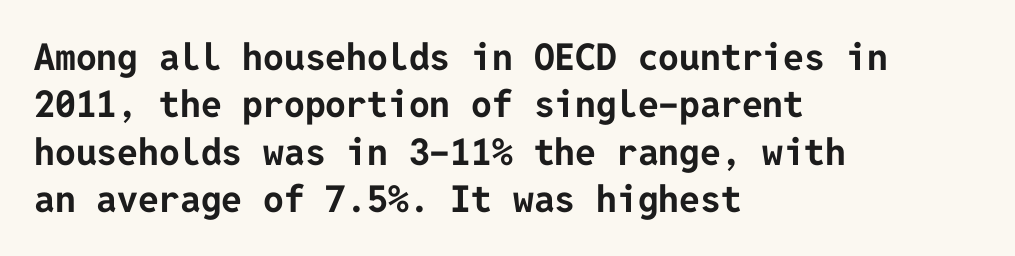
Each glyph is drawn with heavy, bold strokes. Horizontally, the lines are justified to the leading edge only. The specimen reads as upright at a glance. The rows are spaced the way most documents space them.
